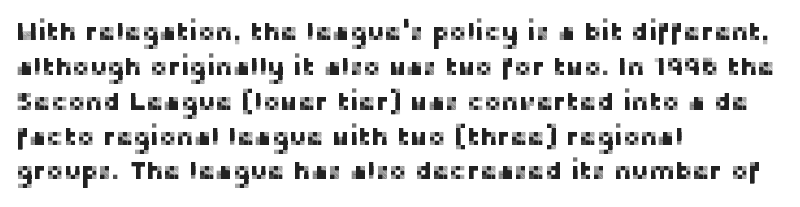
The letters stand straight up with perfectly vertical stems. Anything drawn beneath the words? Only blank space. Vertical spacing — default. Short note: letters normally spaced. Leftover space on each line is placed entirely after the last word.
